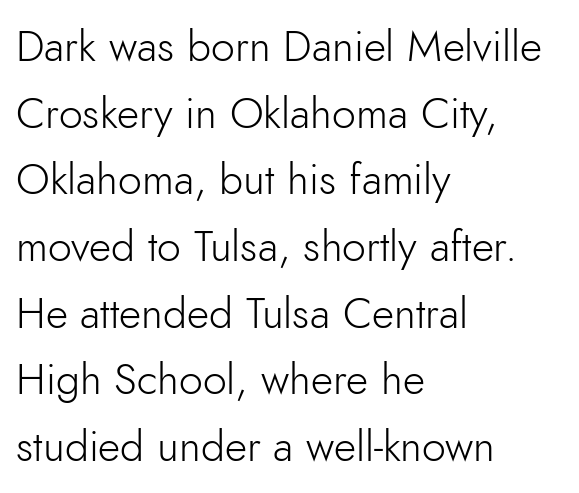
The image shows 43 px light sans-serif type, upright; set left-aligned, normal line spacing (1.55x), normal letter spacing, not underlined; low stroke contrast and a small x-height.
